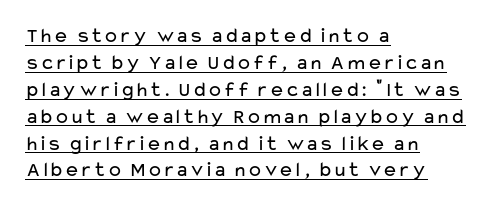
The image shows 21 px text type, upright; set left-aligned, normal line spacing (1.28x), normal letter spacing, underlined.
